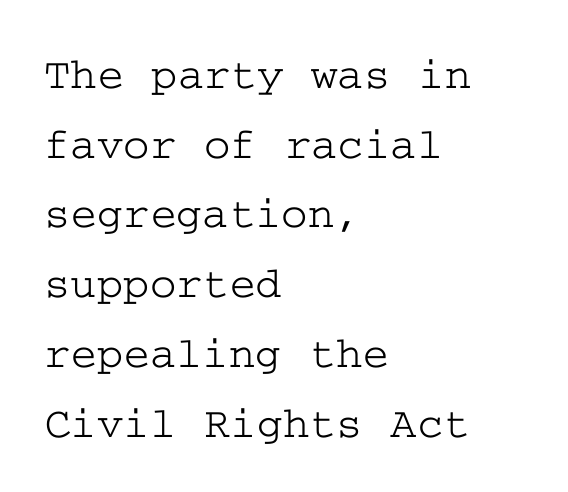
{"serif": "yes", "italic": "no", "width": "wide", "stroke_contrast": "low", "x_height": "medium", "underline": "no", "align": "left", "line_spacing": "normal", "line_spacing_ratio": 1.55, "letter_spacing": "normal", "letter_spacing_em": 0.0, "glyph_px": 45}
